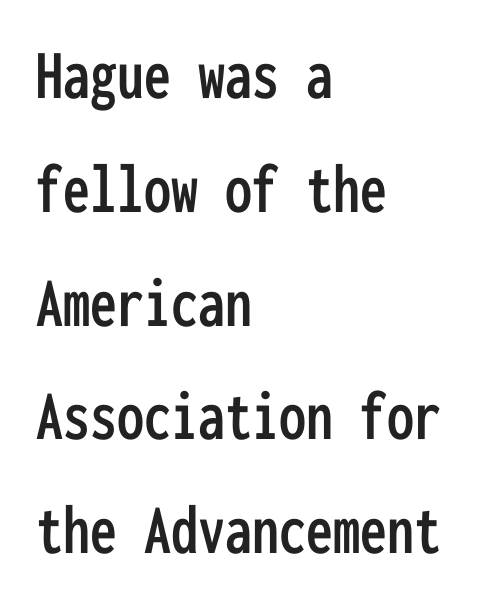
The image shows 72 px condensed sans-serif type, upright, monospaced; set left-aligned, normal line spacing (1.58x), normal letter spacing, not underlined; low stroke contrast and a medium x-height.
